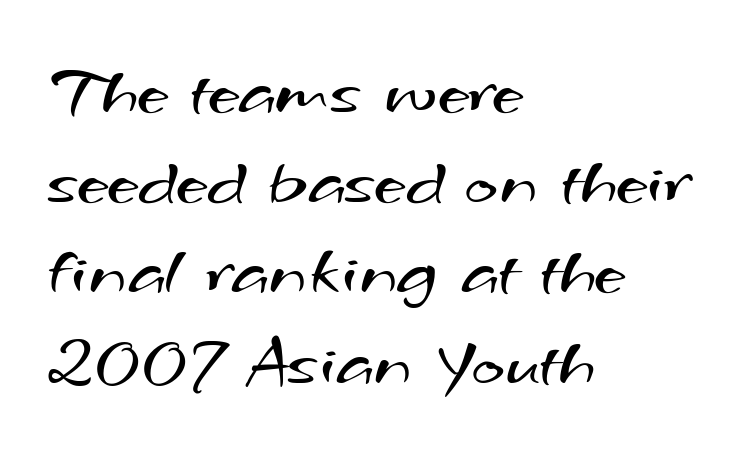
Q: Is the text bold? A: No.
Q: Is the typeface a serif or a sans-serif typeface? A: Sans-serif.
Q: Is the text underlined? A: No.
Q: How is the paragraph aligned? A: Left-aligned.
Q: Is the spacing between letters normal or unusually wide? A: Normal.
Q: Is the spacing between lines tight, normal or loose? A: Normal.
Q: Width (condensed, normal, or wide)? A: Wide.
Q: Stroke contrast? A: Medium.
Q: x-height? A: Small.
Q: Monospaced? A: No.
